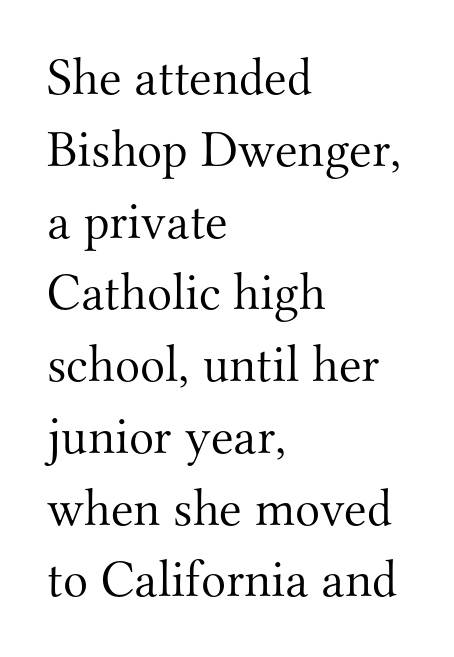
Q: Is the text bold? A: No.
Q: Is the text italic (slanted)? A: No, it is upright.
Q: Is the typeface a serif or a sans-serif typeface? A: Serif.
Q: Is the text underlined? A: No.
Q: How is the paragraph aligned? A: Left-aligned.
Q: Is the spacing between letters normal or unusually wide? A: Normal.
Q: Is the spacing between lines tight, normal or loose? A: Normal.
Q: Width (condensed, normal, or wide)? A: Normal.
Q: Stroke contrast? A: Medium.
Q: x-height? A: Small.
Q: Monospaced? A: No.
